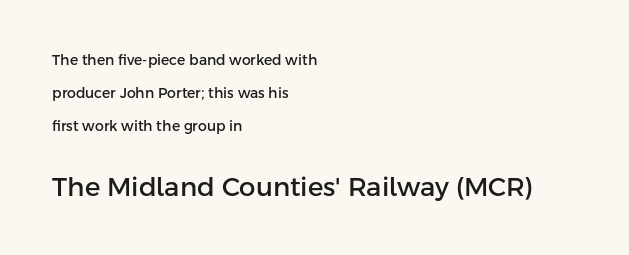
The image shows 26 px text type, upright; set left-aligned, loose line spacing (2.34x), normal letter spacing, not underlined; the second (bottom) block is 1.86x larger.
